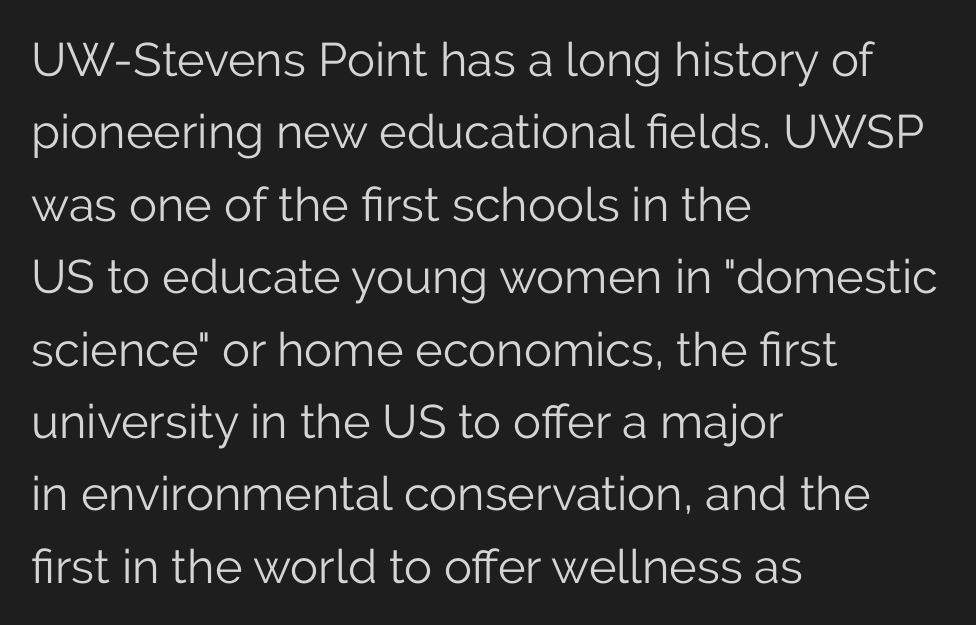
{"serif": "no", "italic": "no", "bold": "no", "weight": "light", "width": "normal", "stroke_contrast": "low", "x_height": "medium", "monospaced": "no", "underline": "no", "align": "left", "line_spacing": "normal", "line_spacing_ratio": 1.54, "letter_spacing": "normal", "letter_spacing_em": 0.0, "glyph_px": 47}
